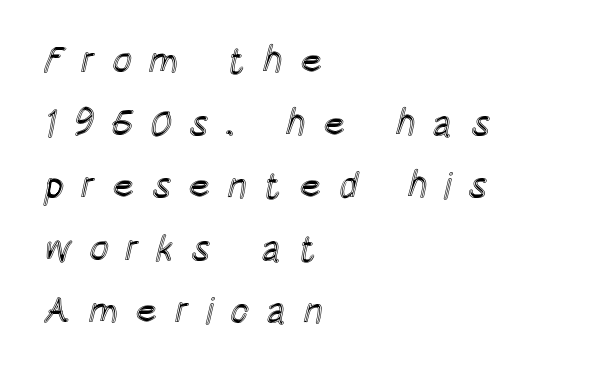
Q: Is the text italic (slanted)? A: Yes.
Q: Is the text underlined? A: No.
Q: How is the paragraph aligned? A: Left-aligned.
Q: Is the spacing between letters normal or unusually wide? A: Unusually wide.
Q: Is the spacing between lines tight, normal or loose? A: Normal.
Q: Width (condensed, normal, or wide)? A: Condensed.
Q: x-height? A: Large.
Q: Monospaced? A: No.
